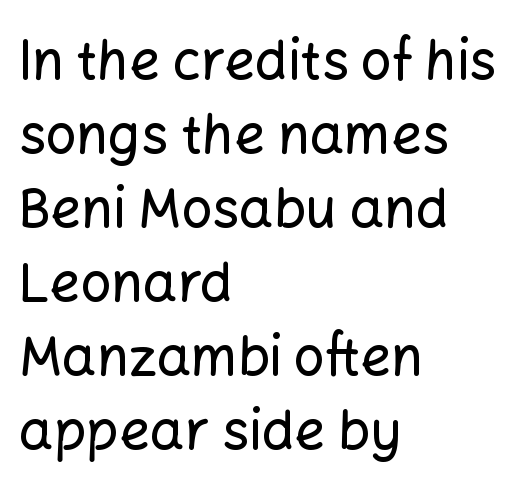
{"serif": "no", "italic": "no", "width": "normal", "stroke_contrast": "low", "x_height": "medium", "monospaced": "no", "underline": "no", "align": "left", "line_spacing": "normal", "line_spacing_ratio": 1.37, "letter_spacing": "normal", "letter_spacing_em": 0.0, "glyph_px": 54}
